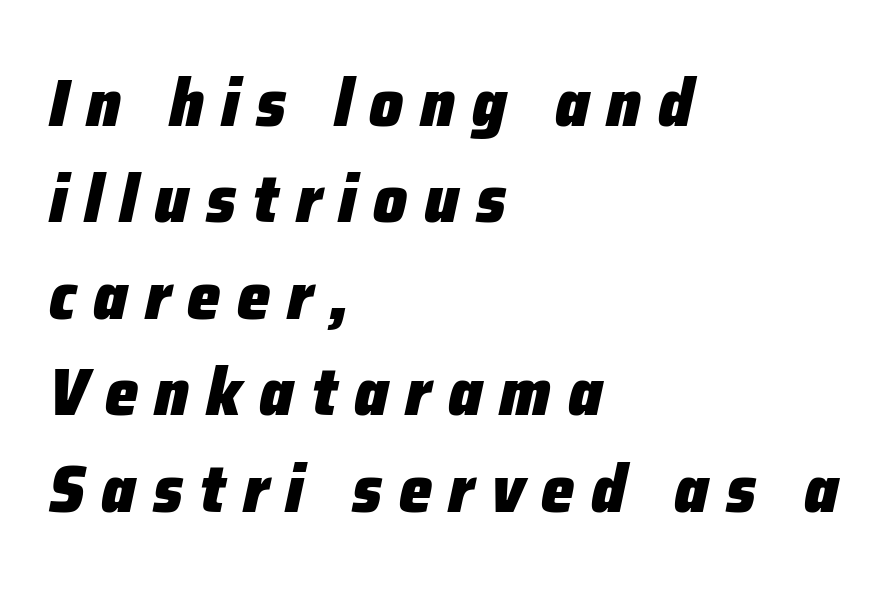
The image shows 67 px heavy type, italic (leaning right); set left-aligned, normal line spacing (1.44x), unusually wide letter spacing (+0.25 em), not underlined; low stroke contrast and a medium x-height.
